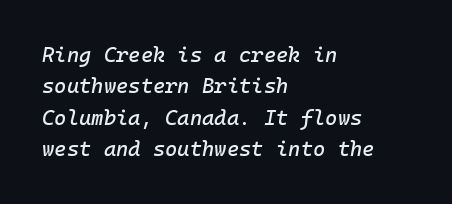
Would a proofreader flag this as italicized? Yes. Check under the words: just untouched page. No extra tracking has been applied to these lines. Line starts are locked; line ends wander. Regarding leading, the lines here are spaced in the standard way.
